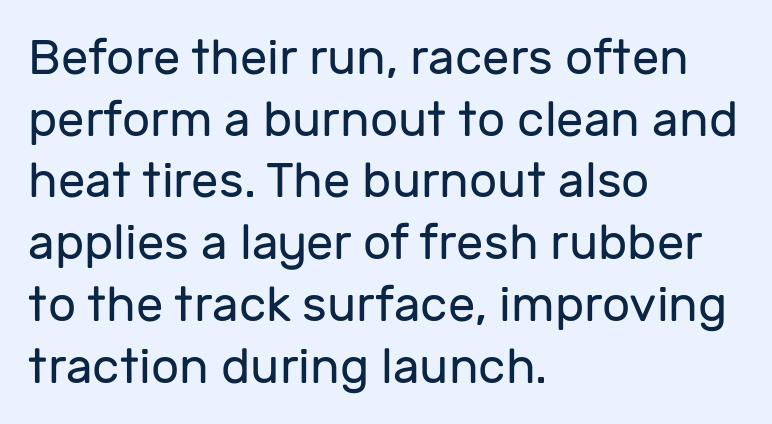
Q: Is the text bold? A: No.
Q: Is the text italic (slanted)? A: No, it is upright.
Q: Is the typeface a serif or a sans-serif typeface? A: Sans-serif.
Q: Is the text underlined? A: No.
Q: How is the paragraph aligned? A: Left-aligned.
Q: Is the spacing between letters normal or unusually wide? A: Normal.
Q: Is the spacing between lines tight, normal or loose? A: Normal.
Q: Width (condensed, normal, or wide)? A: Normal.
Q: Stroke contrast? A: Low.
Q: x-height? A: Medium.
Q: Monospaced? A: No.
